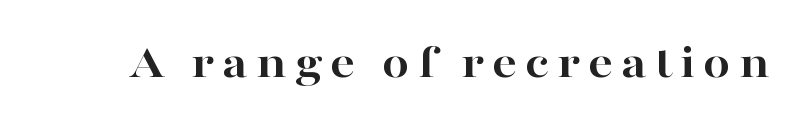
The image shows 49 px bold, wide serif type, upright; set not underlined; high stroke contrast and a medium x-height.
